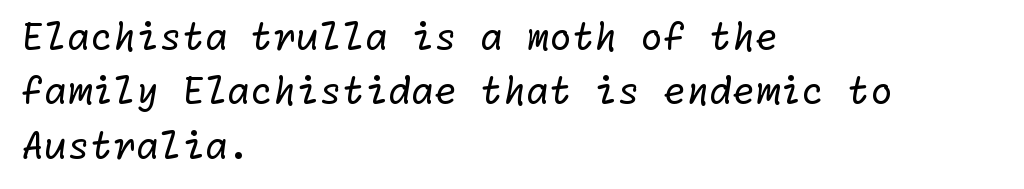
Default kerning and tracking; the words read as compact shapes. Ink coverage per letter is moderate at most. Are there feet on the stems? There aren't — it's a sans. A classic flush-left, rag-right setting is used for this passage. Lines of text with bare space underneath. Evenly set lines give the paragraph a standard silhouette.
